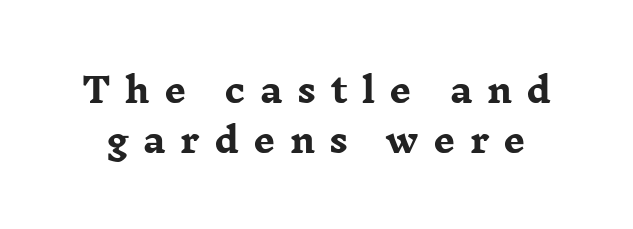
Glyph-to-glyph distance is far greater than everyday printed text. Unlike italic type, these characters show no tilt at all. The strokes are fattened all the way to bold. This sample has the flowing, uneven cadence of proportional lettering. Check under the words: just untouched page.
